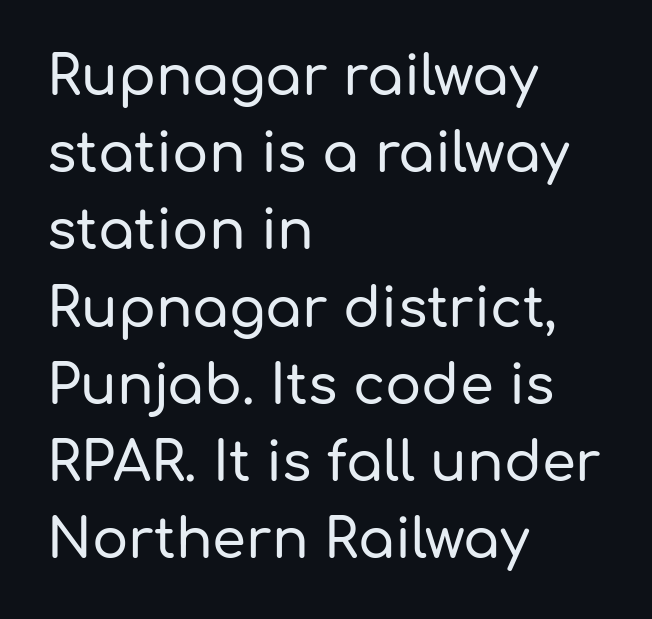
Q: Is the text italic (slanted)? A: No, it is upright.
Q: Is the typeface a serif or a sans-serif typeface? A: Sans-serif.
Q: Is the text underlined? A: No.
Q: How is the paragraph aligned? A: Left-aligned.
Q: Is the spacing between letters normal or unusually wide? A: Normal.
Q: Is the spacing between lines tight, normal or loose? A: Normal.
Q: Width (condensed, normal, or wide)? A: Normal.
Q: Stroke contrast? A: Low.
Q: x-height? A: Medium.
Q: Monospaced? A: No.
